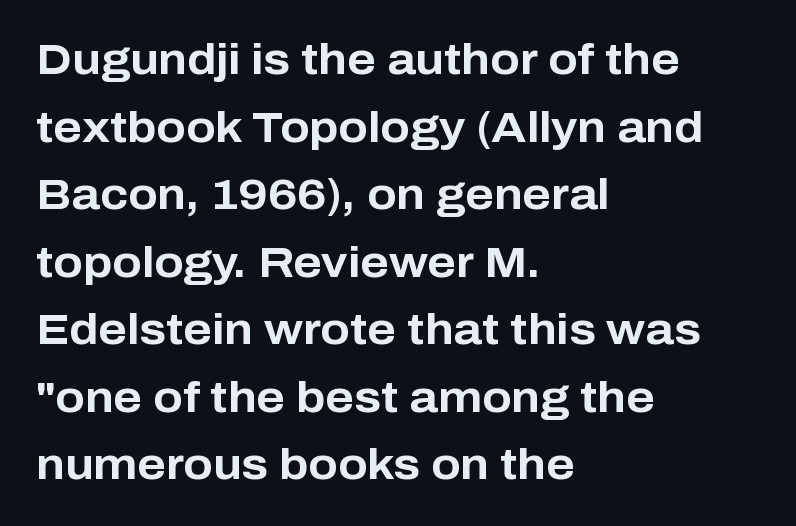
The tracking reads as untouched default to a designer's eye. Interline gaps are of average width in this sample. Does the weight exceed regular? Yes, all the way to bold. The compositor pushed each line to the left boundary. Ordinary non-slanted type is in use.
